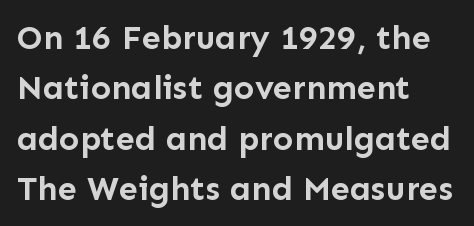
Q: Is the text bold? A: Yes.
Q: Is the text italic (slanted)? A: No, it is upright.
Q: Is the typeface a serif or a sans-serif typeface? A: Sans-serif.
Q: Is the text underlined? A: No.
Q: How is the paragraph aligned? A: Left-aligned.
Q: Is the spacing between letters normal or unusually wide? A: Normal.
Q: Is the spacing between lines tight, normal or loose? A: Normal.
Q: Width (condensed, normal, or wide)? A: Normal.
Q: Stroke contrast? A: Low.
Q: x-height? A: Medium.
Q: Monospaced? A: No.
